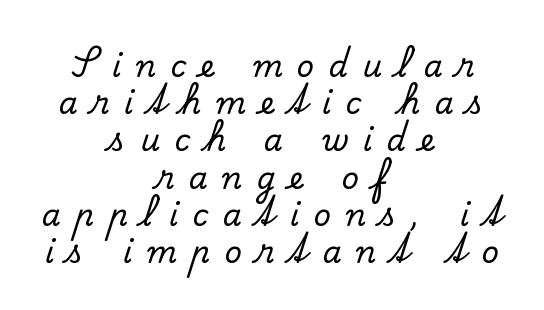
{"serif": "yes", "width": "normal", "stroke_contrast": "low", "x_height": "small", "monospaced": "no", "underline": "no", "align": "center", "line_spacing_ratio": 1.24, "letter_spacing": "wide", "letter_spacing_em": 0.49, "glyph_px": 30}
